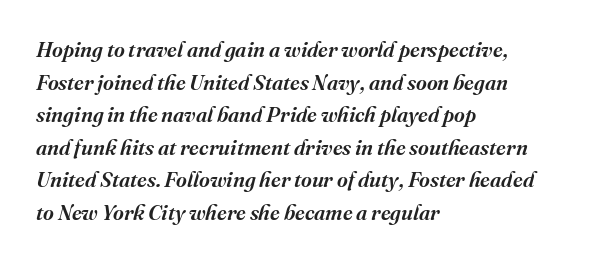
The image shows 21 px text type, italic (leaning right); set left-aligned, normal line spacing (1.55x), normal letter spacing, not underlined.
